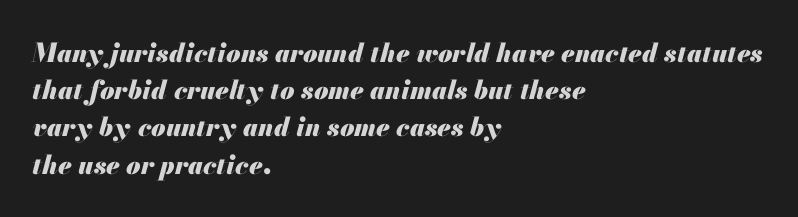
The image shows 26 px bold type, italic (leaning right); set left-aligned, normal line spacing (1.43x), normal letter spacing, not underlined.
